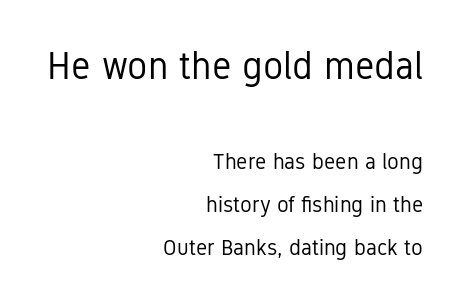
The image shows 38 px regular-weight, condensed sans-serif type, upright; set right-aligned, loose line spacing (1.96x), normal letter spacing, not underlined; the first (top) block is 1.73x larger; low stroke contrast and a medium x-height.
